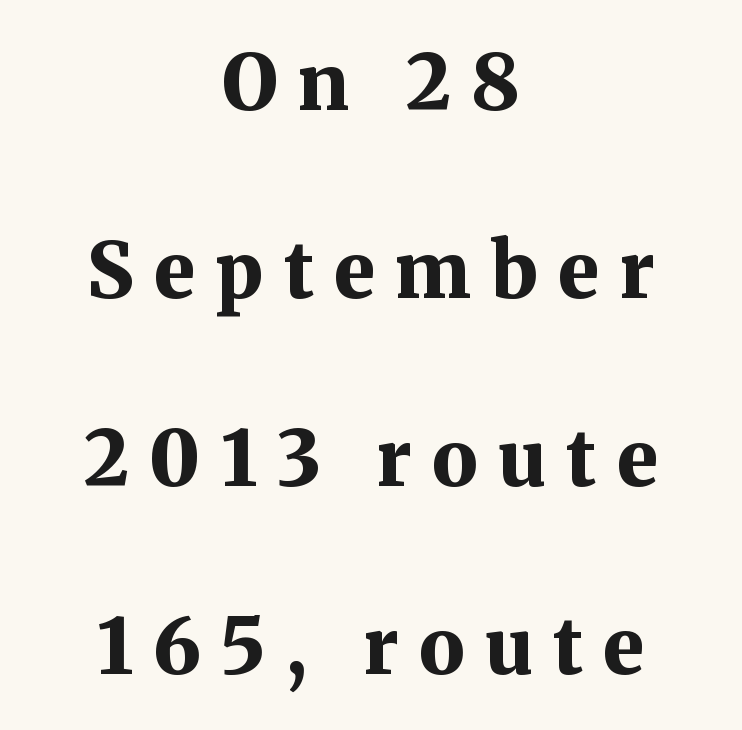
The image shows 77 px bold serif type, upright; set centered, loose line spacing (2.44x), unusually wide letter spacing (+0.26 em), not underlined; medium stroke contrast and a medium x-height.
